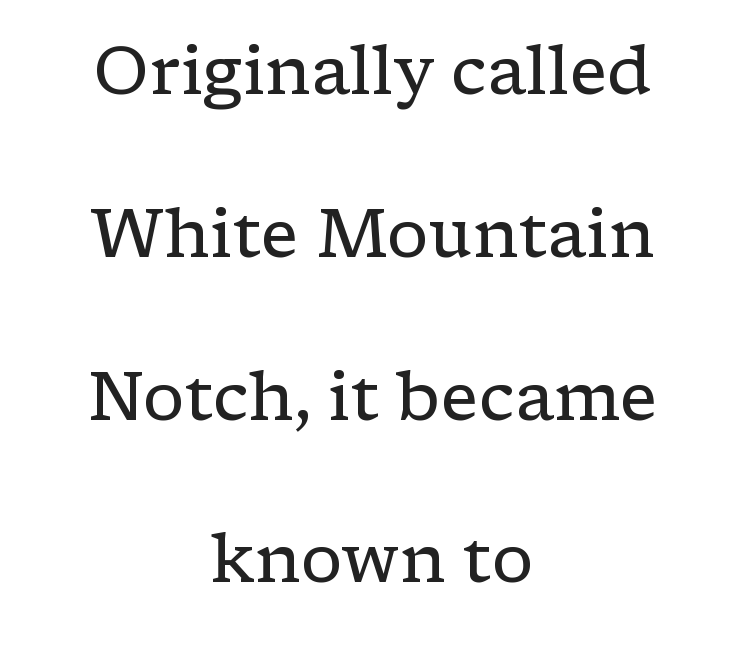
The image shows 67 px regular-weight, wide serif type, upright; set centered, loose line spacing (2.43x), normal letter spacing, not underlined; low stroke contrast and a medium x-height.
